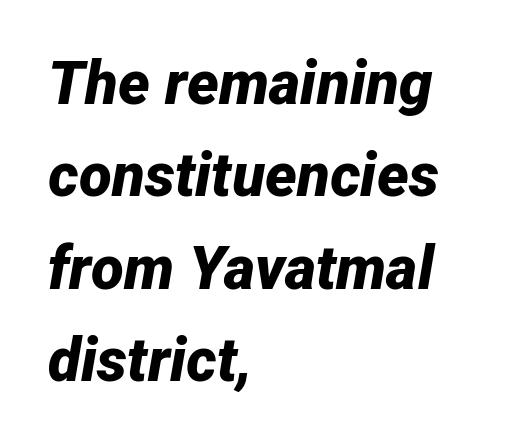
The passage shown has conventional tracking throughout. Plenty of ink on the page — the face is bold. Do the characters align in a grid? No, the font is proportional. Does the leading feel generous? No, just average. The rendering anchors every line to the left-hand side.
